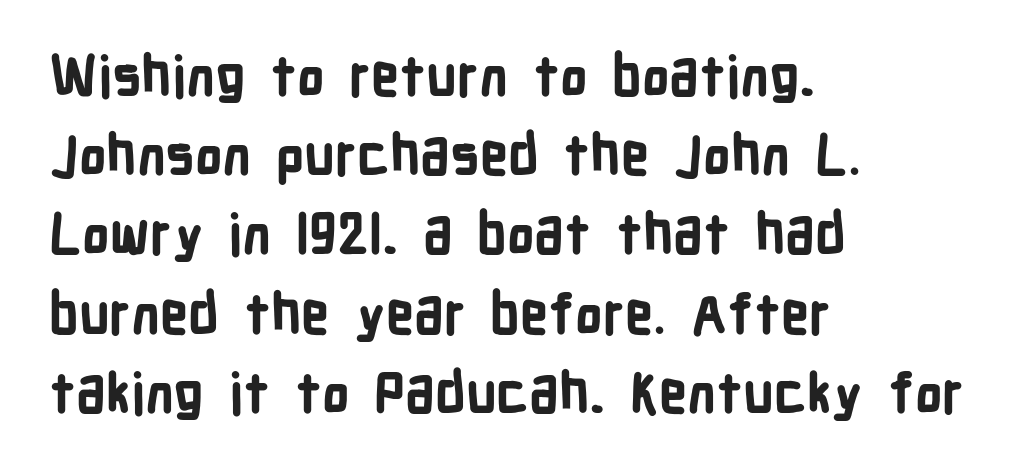
The image shows 55 px bold, condensed sans-serif type, upright; set left-aligned, normal line spacing (1.44x), normal letter spacing, not underlined; low stroke contrast and a medium x-height.
